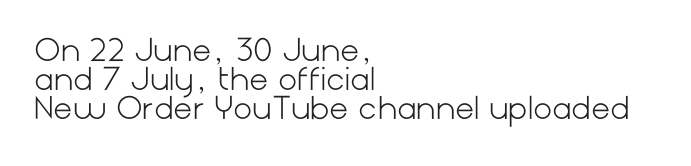
Caption: standard tracking, unaltered. Casual observation: everything's shoved over to the left. Vertical spacing — tight. The letterforms sit at book weight or below. This sample uses a sans-serif face. The axis of the letterforms is exactly vertical.
